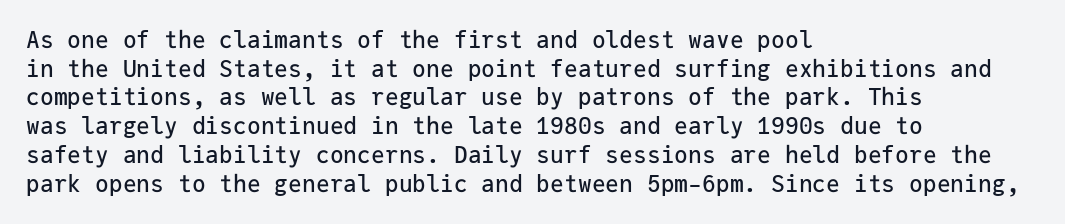
{"italic": "no", "underline": "no", "align": "left", "line_spacing": "normal", "line_spacing_ratio": 1.25, "letter_spacing": "normal", "letter_spacing_em": 0.0, "glyph_px": 23}
